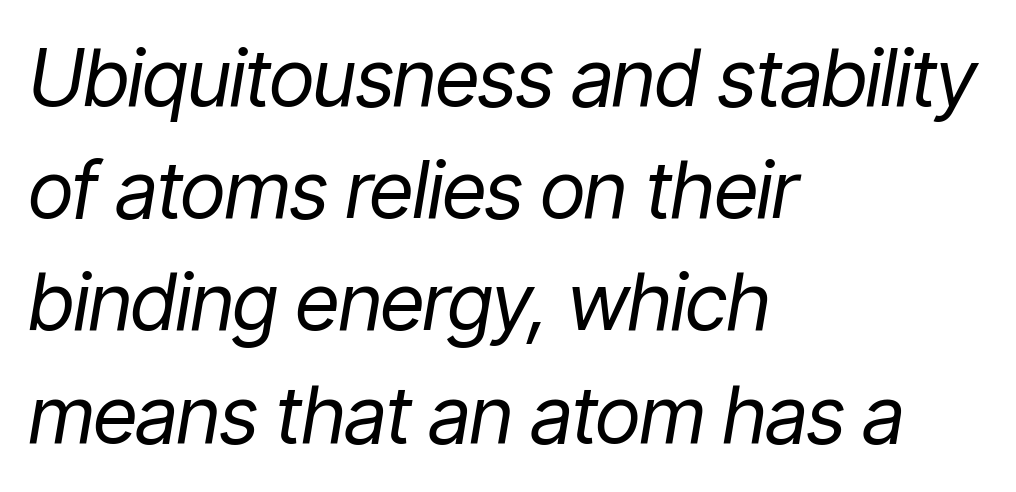
The image shows 79 px regular-weight, condensed type, italic (leaning right); set left-aligned, normal line spacing (1.42x), normal letter spacing, not underlined; low stroke contrast and a medium x-height.
